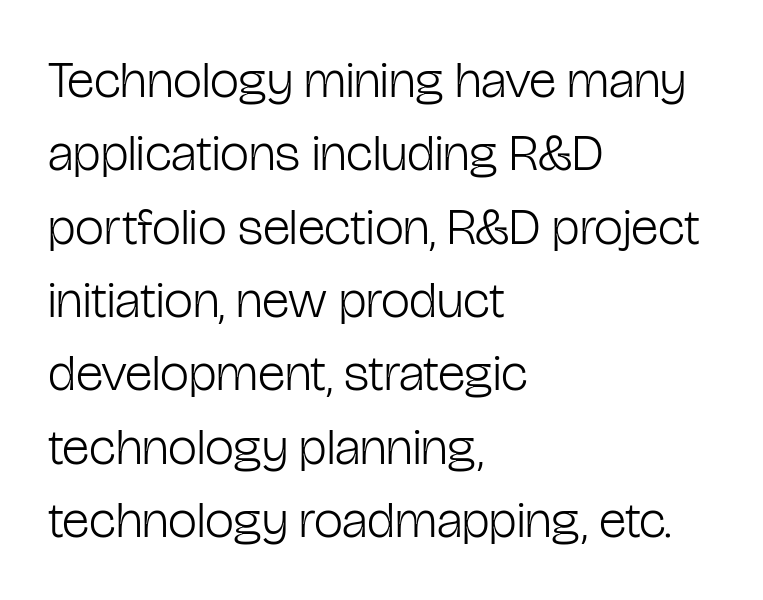
Q: Is the text bold? A: No.
Q: Is the text italic (slanted)? A: No, it is upright.
Q: Is the typeface a serif or a sans-serif typeface? A: Sans-serif.
Q: Is the text underlined? A: No.
Q: How is the paragraph aligned? A: Left-aligned.
Q: Is the spacing between letters normal or unusually wide? A: Normal.
Q: Is the spacing between lines tight, normal or loose? A: Normal.
Q: Width (condensed, normal, or wide)? A: Condensed.
Q: Stroke contrast? A: Low.
Q: x-height? A: Medium.
Q: Monospaced? A: No.
